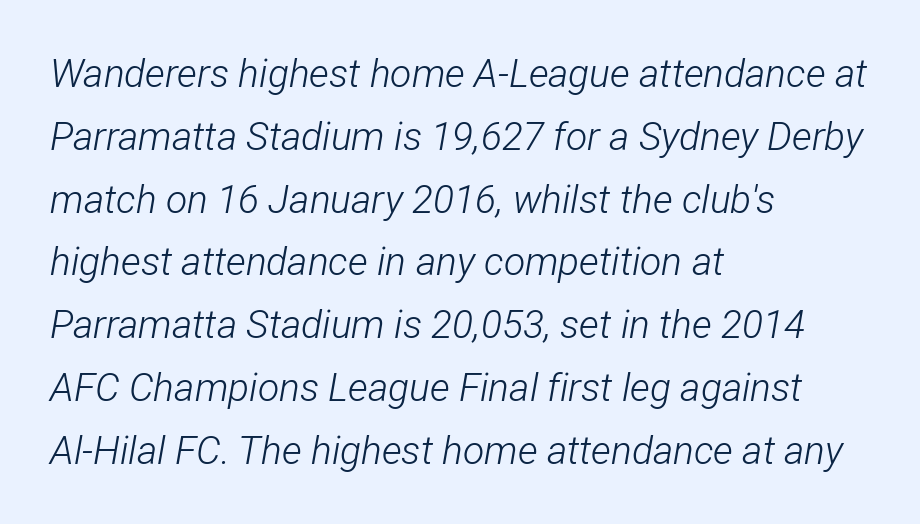
Q: Is the text bold? A: No.
Q: Is the text italic (slanted)? A: Yes, it leans right by about 12 degrees.
Q: Is the text underlined? A: No.
Q: How is the paragraph aligned? A: Left-aligned.
Q: Is the spacing between letters normal or unusually wide? A: Normal.
Q: Is the spacing between lines tight, normal or loose? A: Normal.
Q: Width (condensed, normal, or wide)? A: Condensed.
Q: Stroke contrast? A: Low.
Q: x-height? A: Medium.
Q: Monospaced? A: No.
